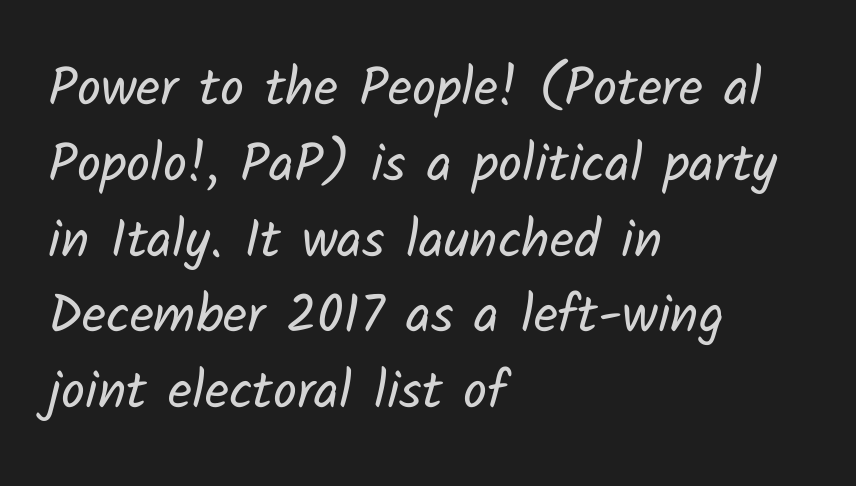
The image shows 53 px regular-weight sans-serif type; set left-aligned, normal line spacing (1.43x), normal letter spacing, not underlined; low stroke contrast and a medium x-height.
